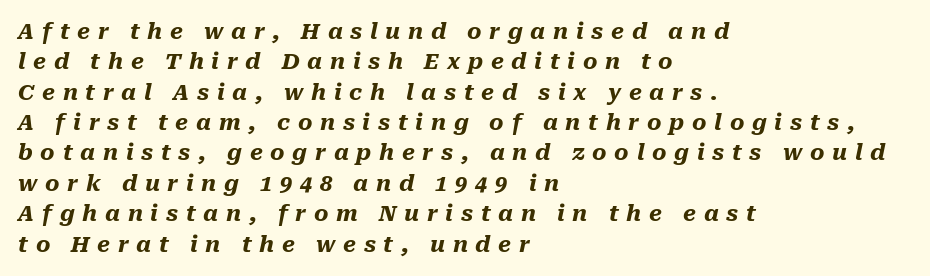
The image shows 22 px bold type, italic (leaning right); set left-aligned, normal line spacing (1.38x), unusually wide letter spacing (+0.35 em), not underlined.
